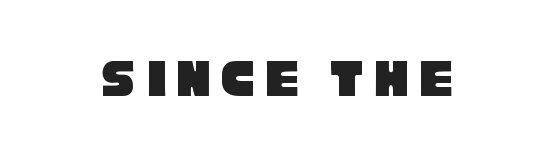
{"serif": "no", "width": "condensed", "stroke_contrast": "low", "x_height": "large", "monospaced": "no", "underline": "no", "glyph_px": 55}
